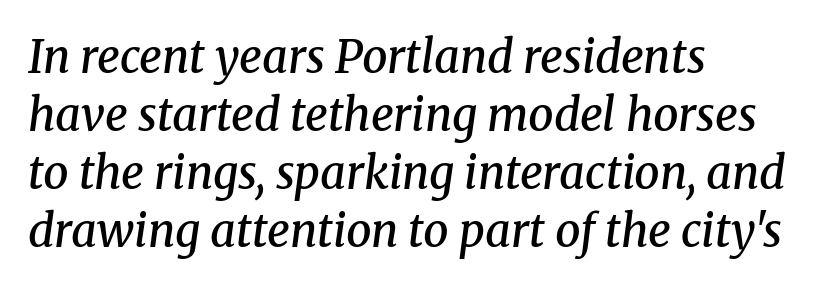
The image shows 45 px semibold serif type, italic (leaning right); set left-aligned, normal line spacing (1.29x), normal letter spacing, not underlined; medium stroke contrast and a medium x-height.
